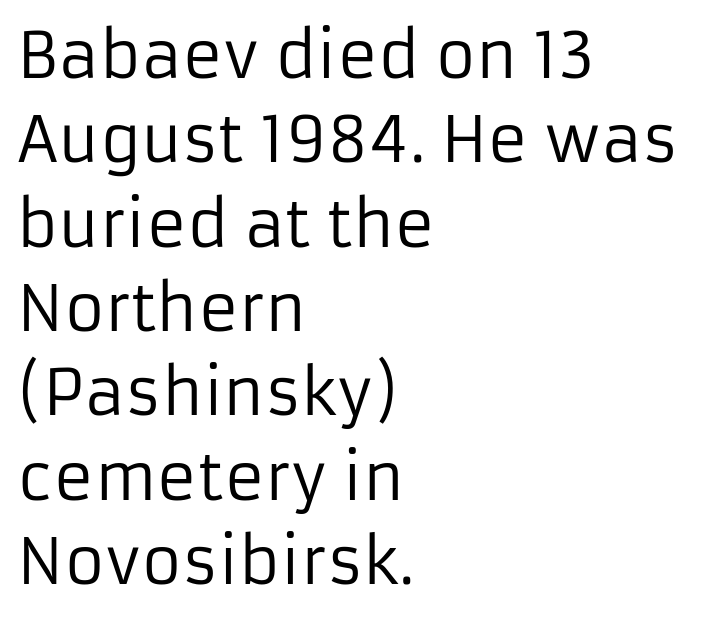
Q: Is the text bold? A: No.
Q: Is the text italic (slanted)? A: No, it is upright.
Q: Is the typeface a serif or a sans-serif typeface? A: Sans-serif.
Q: Is the text underlined? A: No.
Q: How is the paragraph aligned? A: Left-aligned.
Q: Is the spacing between letters normal or unusually wide? A: Normal.
Q: Is the spacing between lines tight, normal or loose? A: Normal.
Q: Width (condensed, normal, or wide)? A: Normal.
Q: Stroke contrast? A: Low.
Q: x-height? A: Medium.
Q: Monospaced? A: No.
